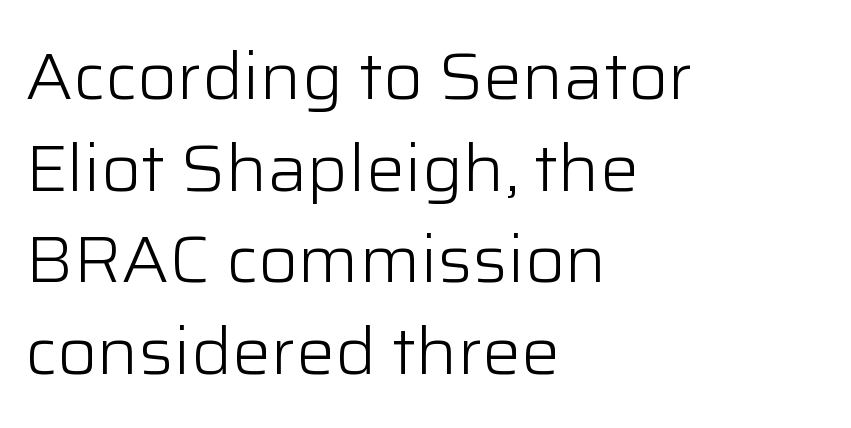
Proportional: the letters do not fall into vertical columns. The typeface has the unassuming heft of standard copy or less. Check under the words: just untouched page. These lines are set flush left with a ragged right edge.
